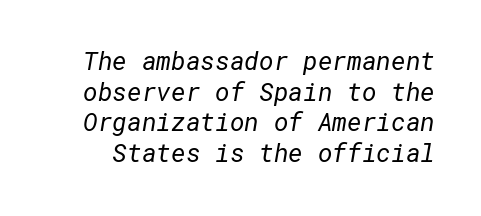
{"bold": "no", "underline": "no", "line_spacing_ratio": 1.23, "letter_spacing": "normal", "letter_spacing_em": 0.0, "glyph_px": 25}
